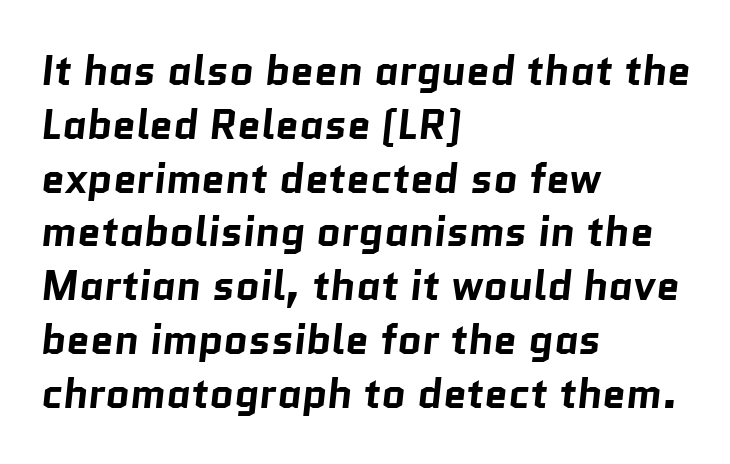
Q: Is the text bold? A: Yes.
Q: Is the typeface a serif or a sans-serif typeface? A: Sans-serif.
Q: Is the text underlined? A: No.
Q: How is the paragraph aligned? A: Left-aligned.
Q: Is the spacing between letters normal or unusually wide? A: Normal.
Q: Is the spacing between lines tight, normal or loose? A: Normal.
Q: Width (condensed, normal, or wide)? A: Normal.
Q: Stroke contrast? A: Low.
Q: x-height? A: Medium.
Q: Monospaced? A: No.
